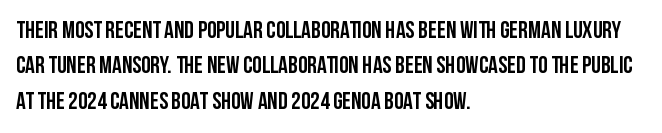
The image shows 24 px text type, upright; set left-aligned, normal line spacing (1.47x), normal letter spacing, not underlined.
